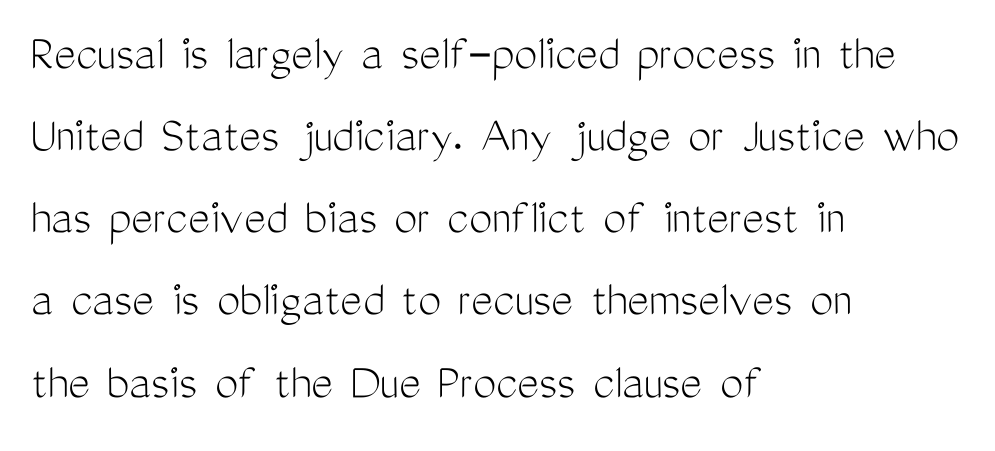
Leading: standard. Is there any slant? The stems are plumb. These lines keep a tight, regular rhythm from letter to letter. Words float on clear page, feet unadorned. The typeface has the unassuming heft of standard copy or less. The text block is weighted toward the left margin, trailing off unevenly rightward.
